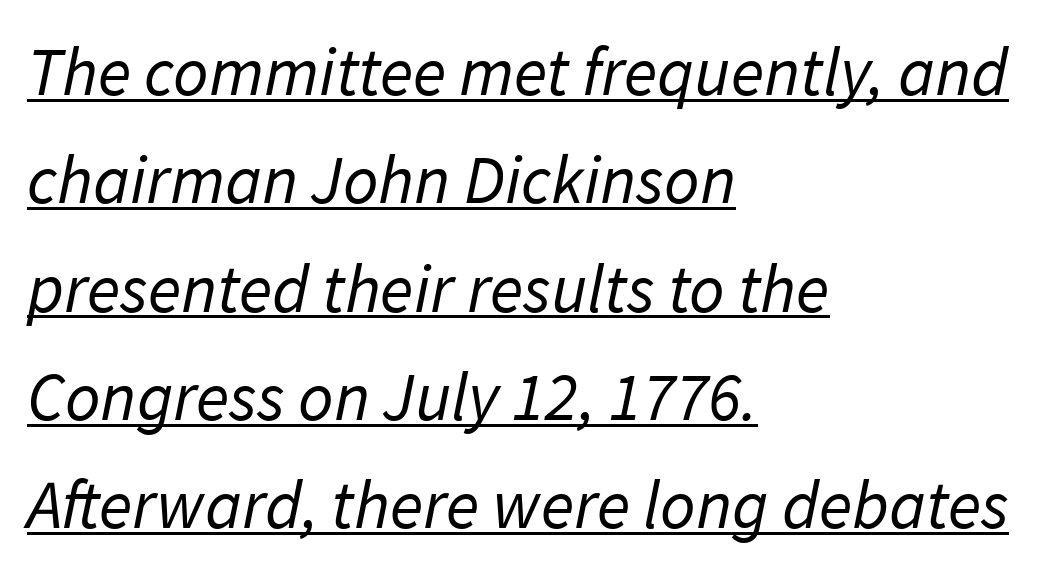
This is underlined copy, the kind a proofreader might mark for attention. The rendering keeps characters at their native spacing. Each letter keeps its own natural width here, so spacing adapts to shape. The paragraph shown leans on its left margin. Stroke mass is kept to a normal reading level or below.
